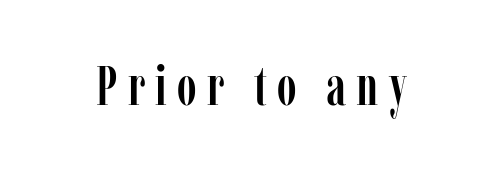
This rendering features lettering with no underline. A roman cut, with each character standing at attention. Think of a printed novel: that variable character pitch is what you see here. You can tell from the footed stems that serif type was used.
